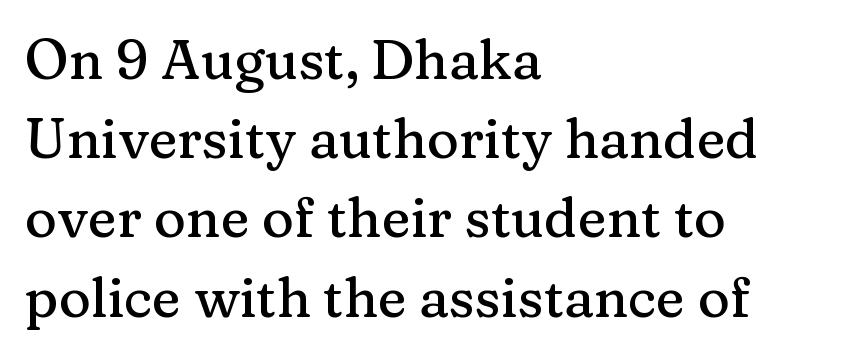
The image shows 55 px serif type, upright; set left-aligned, normal line spacing (1.44x), normal letter spacing, not underlined; medium stroke contrast and a medium x-height.
